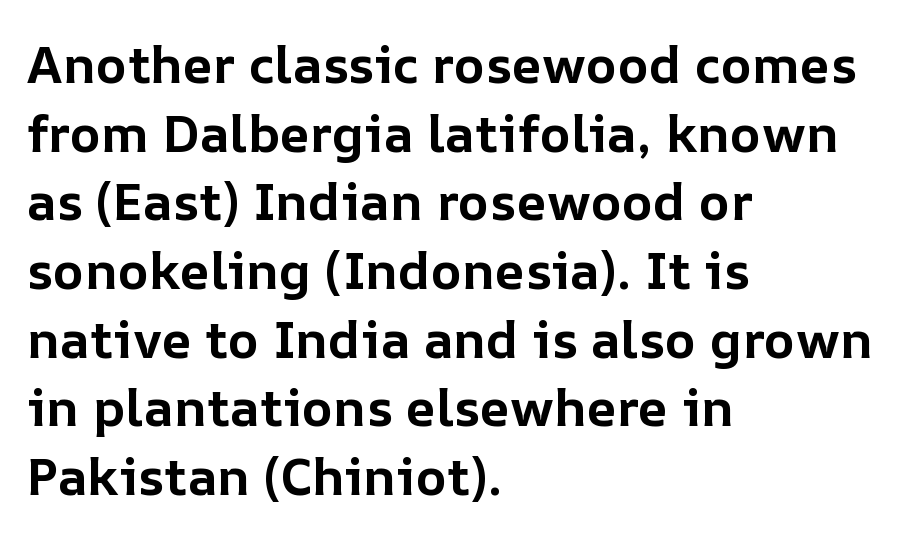
Each glyph is drawn with heavy, bold strokes. Baseline-to-baseline distance is the conventional proportion of letter height. The passage is arranged the way most books set body copy — flush left. The baseline area is clear.
